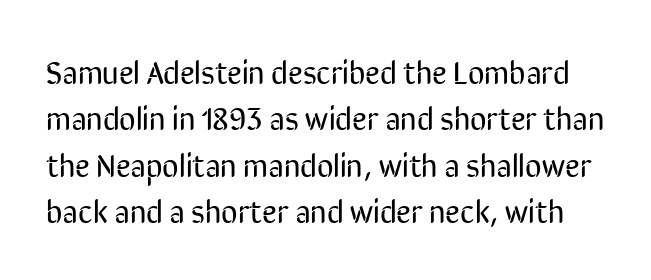
Q: Is the text bold? A: No.
Q: Is the text italic (slanted)? A: No, it is upright.
Q: Is the typeface a serif or a sans-serif typeface? A: Sans-serif.
Q: Is the text underlined? A: No.
Q: Is the spacing between letters normal or unusually wide? A: Normal.
Q: Is the spacing between lines tight, normal or loose? A: Normal.
Q: Width (condensed, normal, or wide)? A: Condensed.
Q: Stroke contrast? A: Low.
Q: x-height? A: Medium.
Q: Monospaced? A: No.
